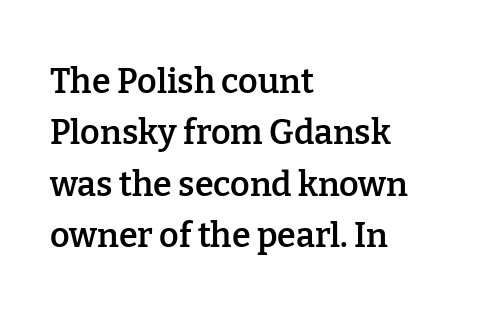
These lines are rendered in a variable-pitch font. A serif font was chosen for this passage. Bare-footed words on every line. Is there much room between lines? A standard amount, neither cramped nor airy.
